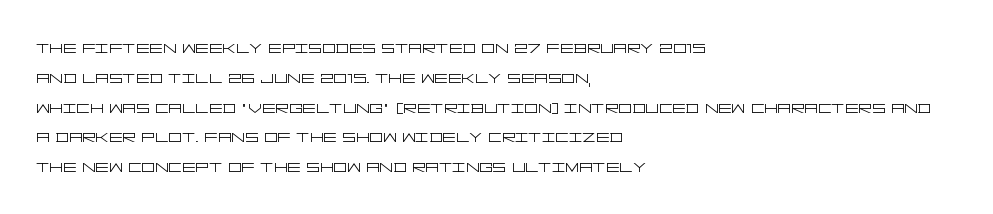
The image shows 21 px text type, upright; set left-aligned, normal line spacing (1.42x), normal letter spacing, not underlined.
